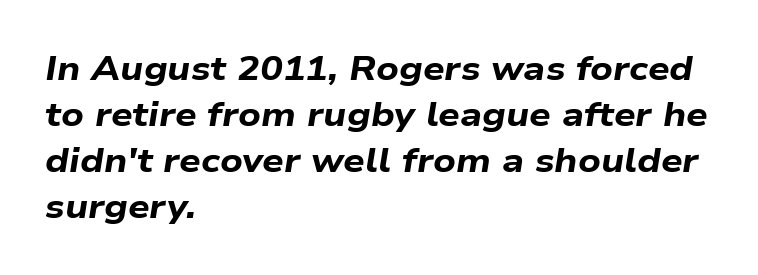
{"italic": "yes", "lean": "right", "slant_degrees": 9, "bold": "yes", "weight": "bold", "width": "wide", "stroke_contrast": "low", "x_height": "medium", "monospaced": "no", "underline": "no", "align": "left", "line_spacing": "normal", "line_spacing_ratio": 1.35, "letter_spacing": "normal", "letter_spacing_em": 0.0, "glyph_px": 34}
